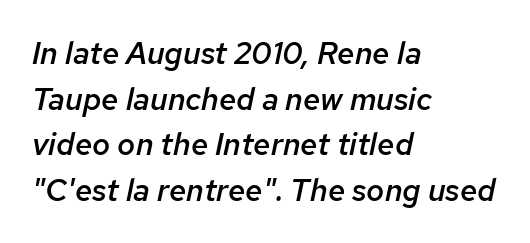
{"italic": "yes", "lean": "right", "slant_degrees": 12, "bold": "semi", "weight": "semibold", "width": "normal", "stroke_contrast": "low", "x_height": "medium", "monospaced": "no", "underline": "no", "align": "left", "line_spacing": "normal", "line_spacing_ratio": 1.47, "letter_spacing": "normal", "letter_spacing_em": 0.0, "glyph_px": 31}
